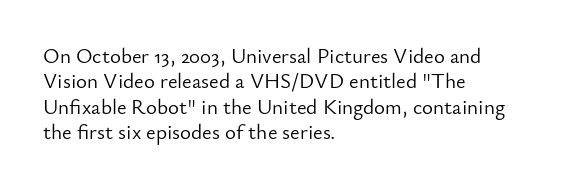
The image shows 21 px text type, upright; set left-aligned, line spacing 1.21x, normal letter spacing, not underlined.
